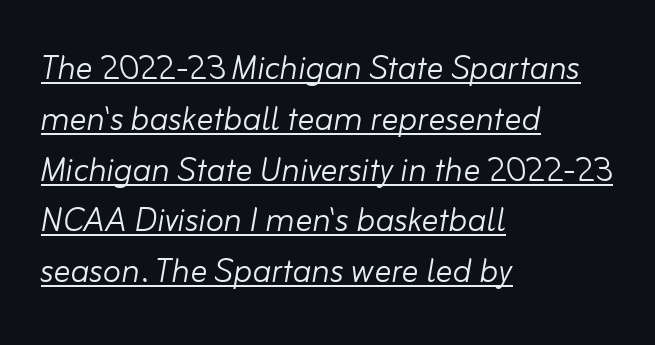
{"italic": "yes", "lean": "right", "slant_degrees": 10, "bold": "no", "weight": "light", "width": "normal", "stroke_contrast": "low", "x_height": "small", "monospaced": "no", "underline": "yes", "align": "left", "line_spacing_ratio": 1.21, "letter_spacing": "normal", "letter_spacing_em": 0.0, "glyph_px": 42}
